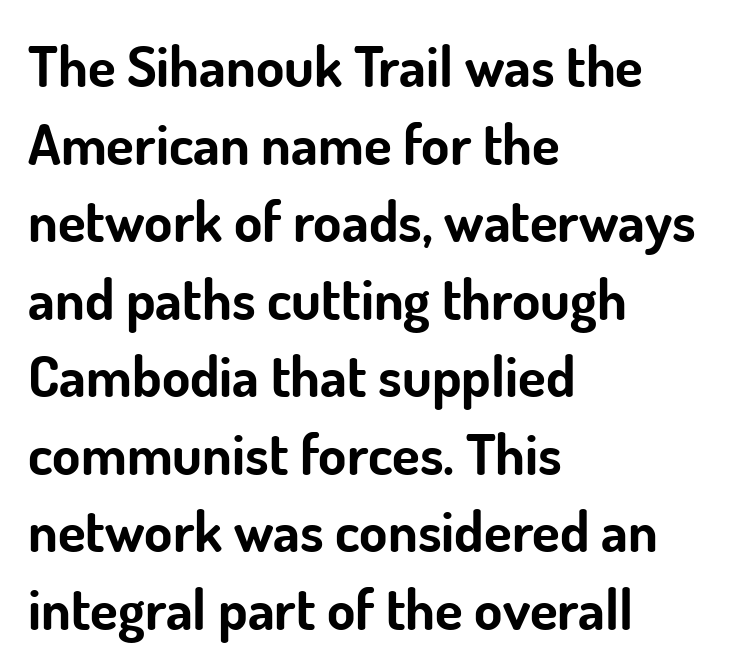
The image shows 57 px bold sans-serif type, upright; set left-aligned, normal line spacing (1.36x), normal letter spacing, not underlined; low stroke contrast and a small x-height.
